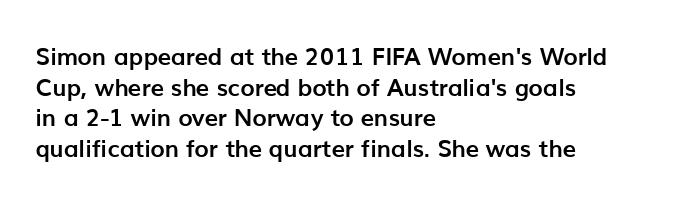
Q: Is the text bold? A: Yes.
Q: Is the text italic (slanted)? A: No, it is upright.
Q: Is the text underlined? A: No.
Q: How is the paragraph aligned? A: Left-aligned.
Q: Is the spacing between letters normal or unusually wide? A: Normal.
Q: Is the spacing between lines tight, normal or loose? A: Normal.
